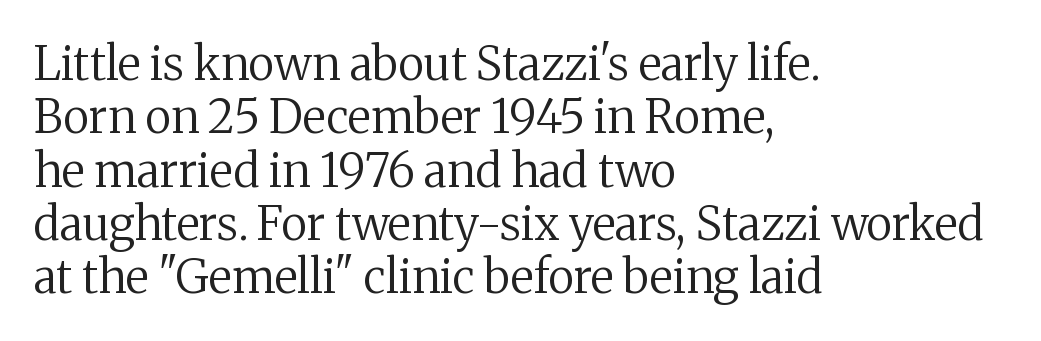
The passage shown is not bold in any degree. A typesetter would call this proportional, since set widths differ per character. Nope, not italic — everything's standing straight. You could call the tracking neutral — neither tight nor loose. Line starts are locked; line ends wander. Does the type have serifs? Yes, each stem ends in a small foot.
